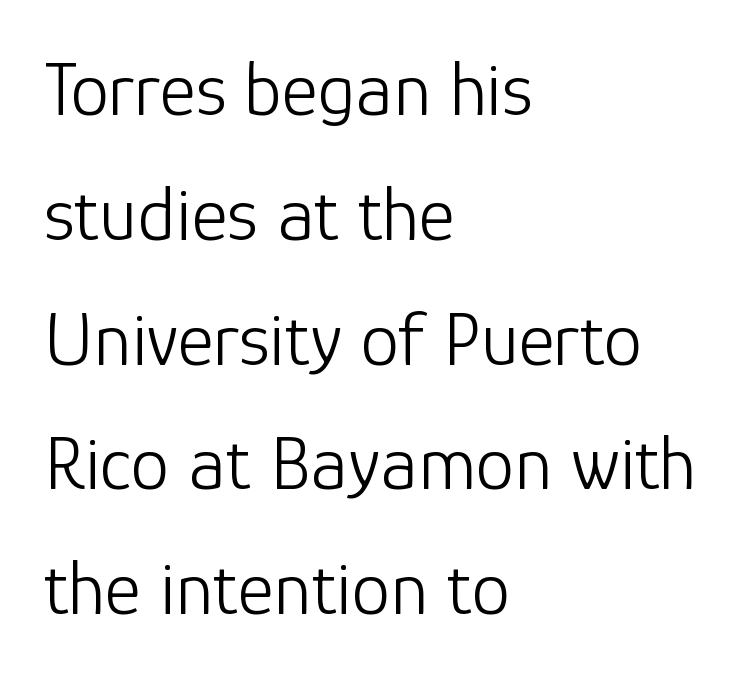
Q: Is the text bold? A: No.
Q: Is the text italic (slanted)? A: No, it is upright.
Q: Is the typeface a serif or a sans-serif typeface? A: Sans-serif.
Q: Is the text underlined? A: No.
Q: How is the paragraph aligned? A: Left-aligned.
Q: Is the spacing between letters normal or unusually wide? A: Normal.
Q: Is the spacing between lines tight, normal or loose? A: Normal.
Q: Width (condensed, normal, or wide)? A: Normal.
Q: Stroke contrast? A: Low.
Q: x-height? A: Medium.
Q: Monospaced? A: No.
